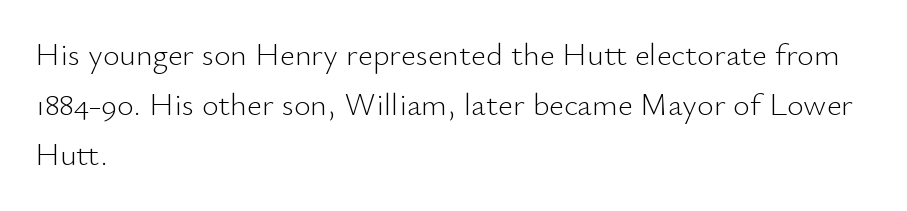
Has an underline been added? It has not. The rendering uses natural spacing where letterforms have individual widths. Each new line begins a customary step beneath the previous one. Each line starts at the same left margin while the right side varies.
